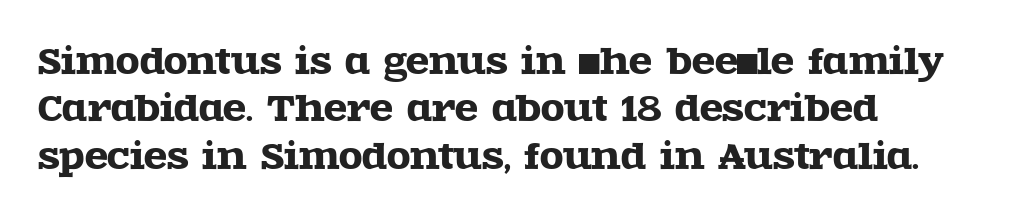
{"serif": "yes", "italic": "no", "width": "wide", "x_height": "large", "monospaced": "no", "underline": "no", "align": "left", "line_spacing": "normal", "line_spacing_ratio": 1.39, "letter_spacing": "normal", "letter_spacing_em": 0.0, "glyph_px": 34}
